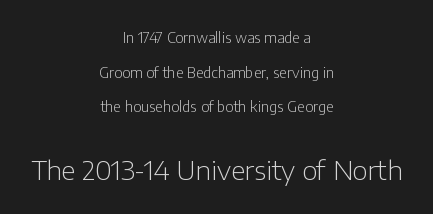
The image shows 26 px text type, upright; set centered, loose line spacing (2.48x), normal letter spacing, not underlined; the second (bottom) block is 1.86x larger.
